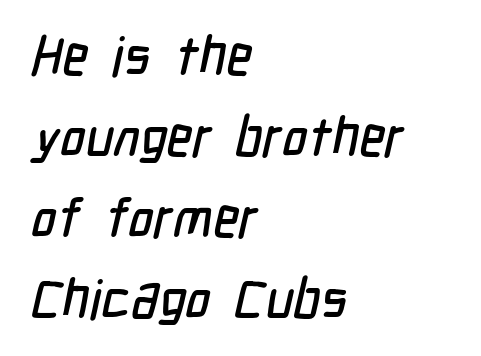
Horizontal alignment here is leftward, the default for most running prose. A typesetter would call this proportional, since set widths differ per character. Notice how descenders clear the ascenders below comfortably — that's standard leading. Letterform terminals end flat and unadorned throughout the passage.
